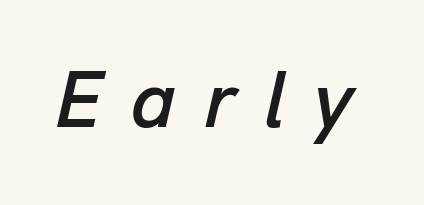
Q: Is the text italic (slanted)? A: Yes, it leans right by about 13 degrees.
Q: Is the text underlined? A: No.
Q: Is the spacing between letters normal or unusually wide? A: Unusually wide.
Q: Width (condensed, normal, or wide)? A: Normal.
Q: Stroke contrast? A: Low.
Q: x-height? A: Medium.
Q: Monospaced? A: No.
